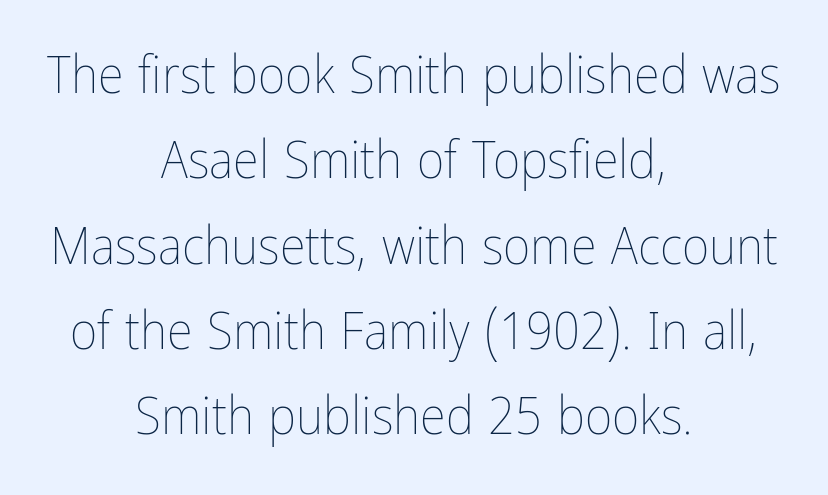
{"italic": "no", "bold": "no", "weight": "thin", "width": "condensed", "stroke_contrast": "low", "x_height": "medium", "monospaced": "no", "underline": "no", "align": "center", "line_spacing": "normal", "line_spacing_ratio": 1.61, "letter_spacing": "normal", "letter_spacing_em": 0.0, "glyph_px": 53}
